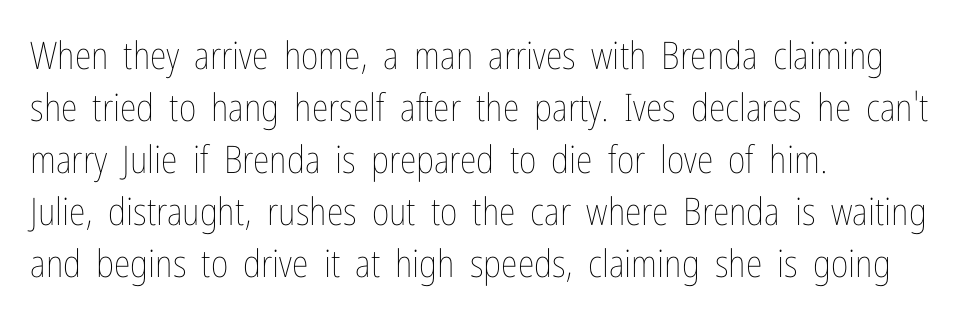
The image shows 38 px thin, condensed type, upright; set left-aligned, normal line spacing (1.37x), normal letter spacing, not underlined; low stroke contrast and a medium x-height.
